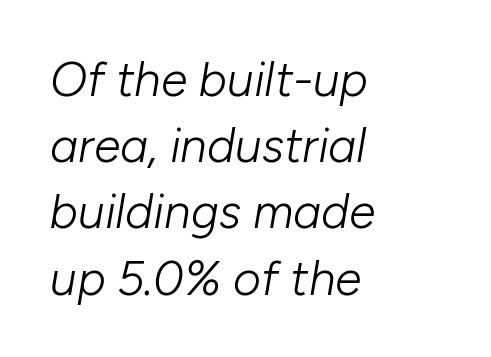
{"italic": "yes", "lean": "right", "slant_degrees": 10, "bold": "no", "weight": "light", "width": "normal", "stroke_contrast": "low", "x_height": "medium", "monospaced": "no", "underline": "no", "align": "left", "line_spacing": "normal", "line_spacing_ratio": 1.38, "letter_spacing": "normal", "letter_spacing_em": 0.0, "glyph_px": 48}
